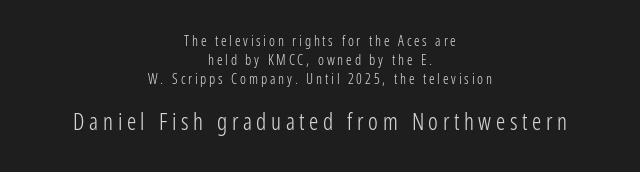
The image shows 23 px text type, upright; set centered, normal line spacing (1.36x), unusually wide letter spacing (+0.2 em), not underlined; the second (bottom) block is 1.64x larger.
